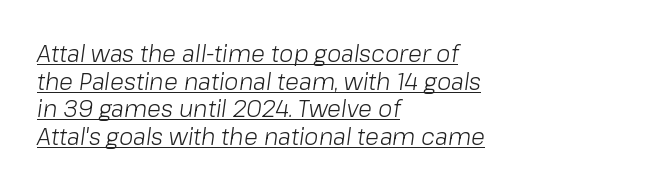
{"italic": "yes", "lean": "right", "slant_degrees": 8, "bold": "no", "underline": "yes", "align": "left", "line_spacing_ratio": 1.2, "letter_spacing": "normal", "letter_spacing_em": 0.0, "glyph_px": 23}
